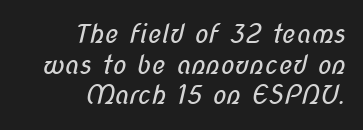
This sample uses plain, unmodified letter spacing. Right-aligned paragraph, ragged on the left. The font sits on the lighter half of the weight spectrum, regular included. Decoration check: the copy has no underline.
